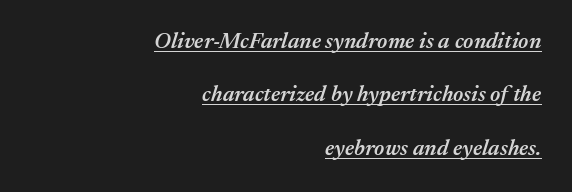
{"italic": "yes", "lean": "right", "slant_degrees": 17, "bold": "semi", "underline": "yes", "align": "right", "line_spacing": "loose", "line_spacing_ratio": 2.43, "letter_spacing": "normal", "letter_spacing_em": 0.0, "glyph_px": 22}
